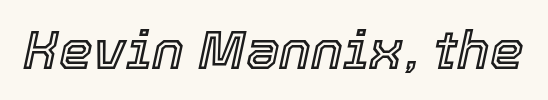
Q: Is the text italic (slanted)? A: Yes, it leans right by about 12 degrees.
Q: Is the text underlined? A: No.
Q: Is the spacing between letters normal or unusually wide? A: Normal.
Q: Width (condensed, normal, or wide)? A: Normal.
Q: x-height? A: Medium.
Q: Monospaced? A: No.
